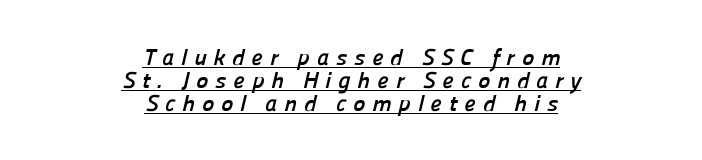
The passage shown is emphatically bold. Visually the block forms a symmetrical silhouette, jagged on both flanks. The passage shown has open, widely tracked lettering throughout. Vertical spacing — tight. Check the space under the baseline: a stroke is drawn there.
